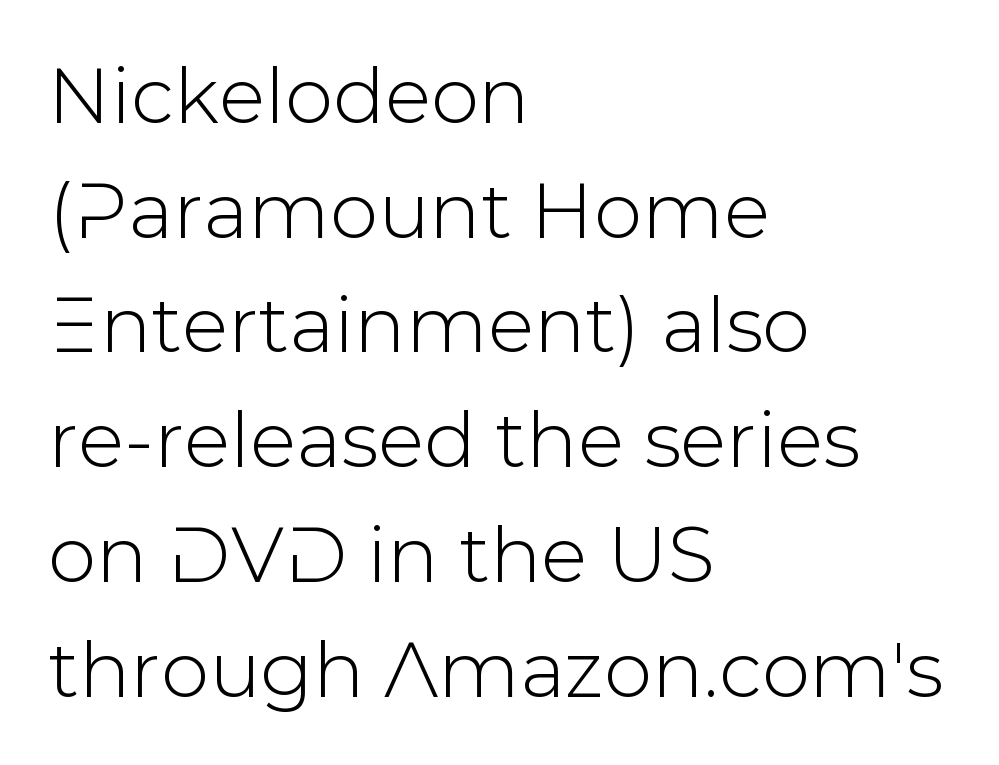
The image shows 77 px sans-serif type, upright; set left-aligned, normal line spacing (1.49x), normal letter spacing, not underlined; low stroke contrast and a medium x-height.
